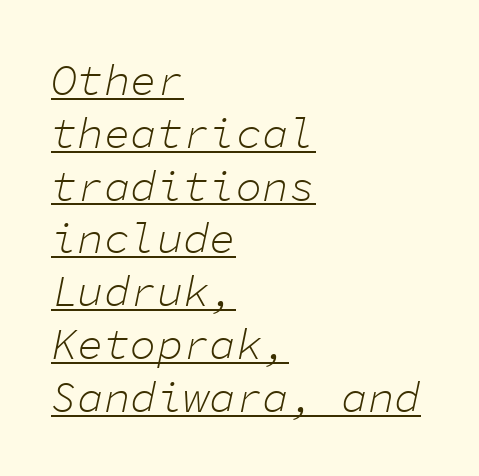
{"italic": "yes", "lean": "right", "slant_degrees": 11, "bold": "no", "weight": "light", "width": "normal", "stroke_contrast": "low", "x_height": "medium", "monospaced": "yes", "underline": "yes", "align": "left", "line_spacing_ratio": 1.2, "letter_spacing": "normal", "letter_spacing_em": 0.0, "glyph_px": 44}
